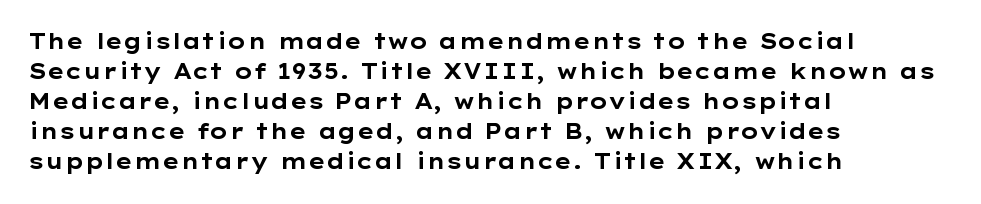
{"italic": "no", "bold": "yes", "underline": "no", "align": "left", "line_spacing": "normal", "line_spacing_ratio": 1.43, "letter_spacing": "normal", "letter_spacing_em": 0.0, "glyph_px": 21}
